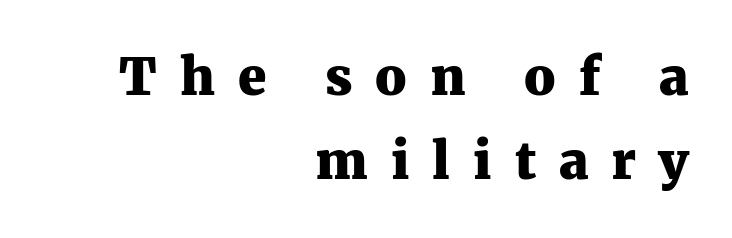
Q: Is the text bold? A: Yes.
Q: Is the text italic (slanted)? A: No, it is upright.
Q: Is the typeface a serif or a sans-serif typeface? A: Serif.
Q: Is the text underlined? A: No.
Q: How is the paragraph aligned? A: Right-aligned.
Q: Is the spacing between letters normal or unusually wide? A: Unusually wide.
Q: Is the spacing between lines tight, normal or loose? A: Normal.
Q: Width (condensed, normal, or wide)? A: Normal.
Q: Stroke contrast? A: Medium.
Q: x-height? A: Medium.
Q: Monospaced? A: No.
